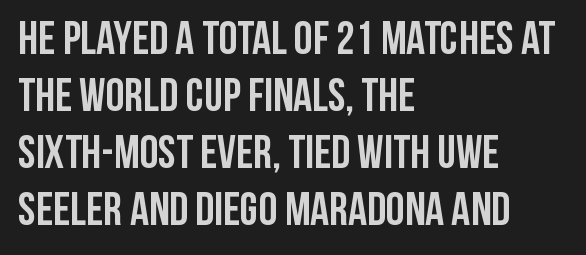
{"serif": "no", "italic": "no", "bold": "yes", "weight": "semibold", "width": "condensed", "stroke_contrast": "low", "x_height": "large", "monospaced": "no", "underline": "no", "align": "left", "line_spacing_ratio": 1.21, "letter_spacing": "normal", "letter_spacing_em": 0.0, "glyph_px": 47}
